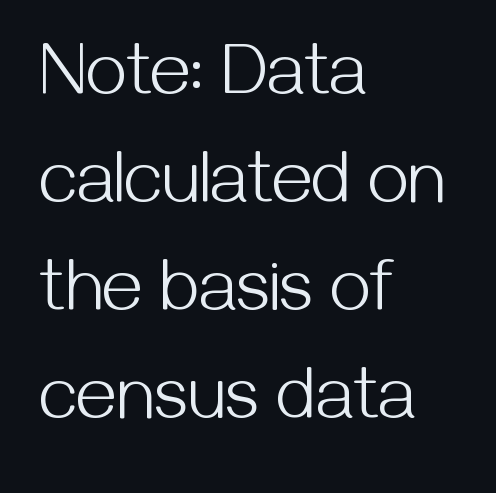
Q: Is the text bold? A: No.
Q: Is the text italic (slanted)? A: No, it is upright.
Q: Is the typeface a serif or a sans-serif typeface? A: Sans-serif.
Q: Is the text underlined? A: No.
Q: How is the paragraph aligned? A: Left-aligned.
Q: Is the spacing between letters normal or unusually wide? A: Normal.
Q: Is the spacing between lines tight, normal or loose? A: Normal.
Q: Width (condensed, normal, or wide)? A: Normal.
Q: Stroke contrast? A: Medium.
Q: x-height? A: Medium.
Q: Monospaced? A: No.
